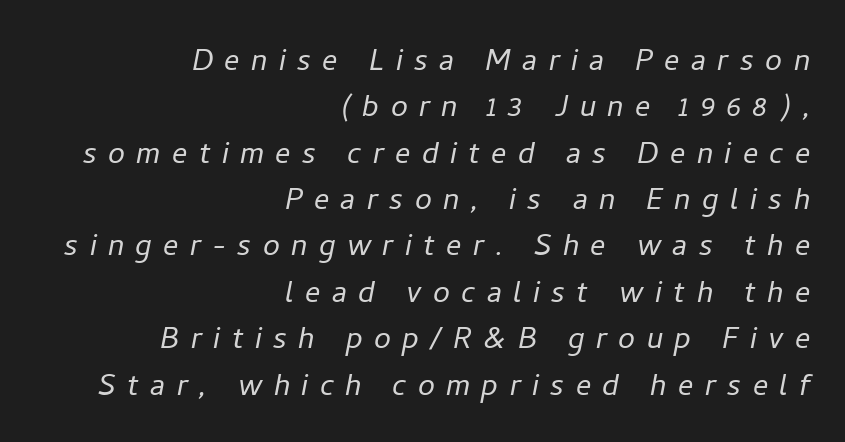
{"italic": "yes", "lean": "right", "slant_degrees": 11, "bold": "no", "weight": "light", "width": "normal", "stroke_contrast": "low", "x_height": "medium", "monospaced": "no", "underline": "no", "align": "right", "line_spacing_ratio": 1.22, "letter_spacing": "wide", "letter_spacing_em": 0.3, "glyph_px": 38}
